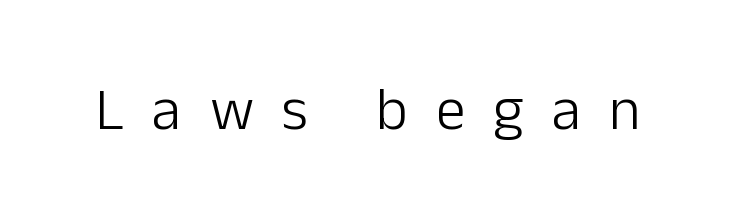
{"serif": "no", "italic": "no", "bold": "no", "weight": "light", "width": "normal", "stroke_contrast": "low", "x_height": "medium", "monospaced": "no", "underline": "no", "letter_spacing": "wide", "letter_spacing_em": 0.47, "glyph_px": 60}
